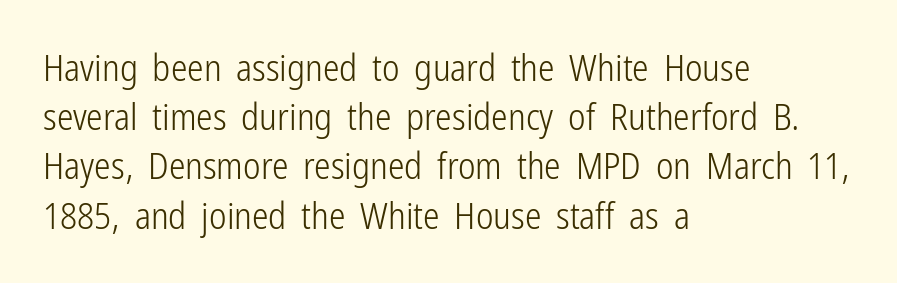
Q: Is the text bold? A: No.
Q: Is the text italic (slanted)? A: No, it is upright.
Q: Is the typeface a serif or a sans-serif typeface? A: Sans-serif.
Q: Is the text underlined? A: No.
Q: How is the paragraph aligned? A: Left-aligned.
Q: Is the spacing between letters normal or unusually wide? A: Normal.
Q: Is the spacing between lines tight, normal or loose? A: Normal.
Q: Width (condensed, normal, or wide)? A: Condensed.
Q: Stroke contrast? A: Low.
Q: x-height? A: Medium.
Q: Monospaced? A: No.
